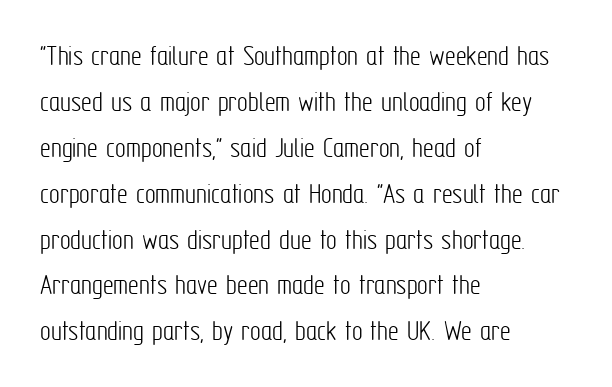
The image shows 30 px light, condensed sans-serif type, upright; set left-aligned, normal line spacing (1.53x), normal letter spacing, not underlined; low stroke contrast and a medium x-height.
